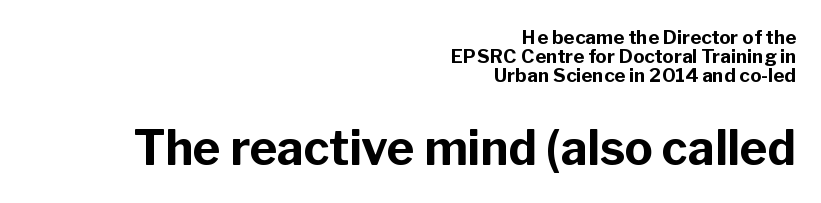
Q: Is the text bold? A: Yes.
Q: Is the text italic (slanted)? A: No, it is upright.
Q: Is the typeface a serif or a sans-serif typeface? A: Sans-serif.
Q: Is the text underlined? A: No.
Q: How is the paragraph aligned? A: Right-aligned.
Q: Is the spacing between letters normal or unusually wide? A: Normal.
Q: Is the spacing between lines tight, normal or loose? A: Tight.
Q: Which block of text is set in a larger size, the first (top) or the second (bottom)? A: The second (bottom) one.
Q: Width (condensed, normal, or wide)? A: Normal.
Q: Stroke contrast? A: Low.
Q: x-height? A: Medium.
Q: Monospaced? A: No.
